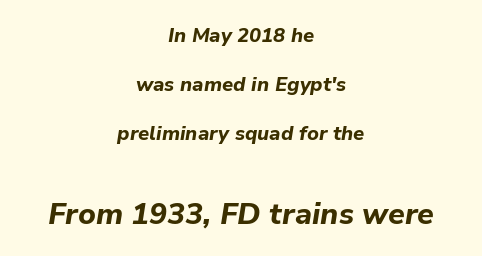
The image shows 30 px bold type, italic (leaning right); set centered, loose line spacing (2.46x), normal letter spacing, not underlined; the second (bottom) block is 1.5x larger; low stroke contrast and a medium x-height.
